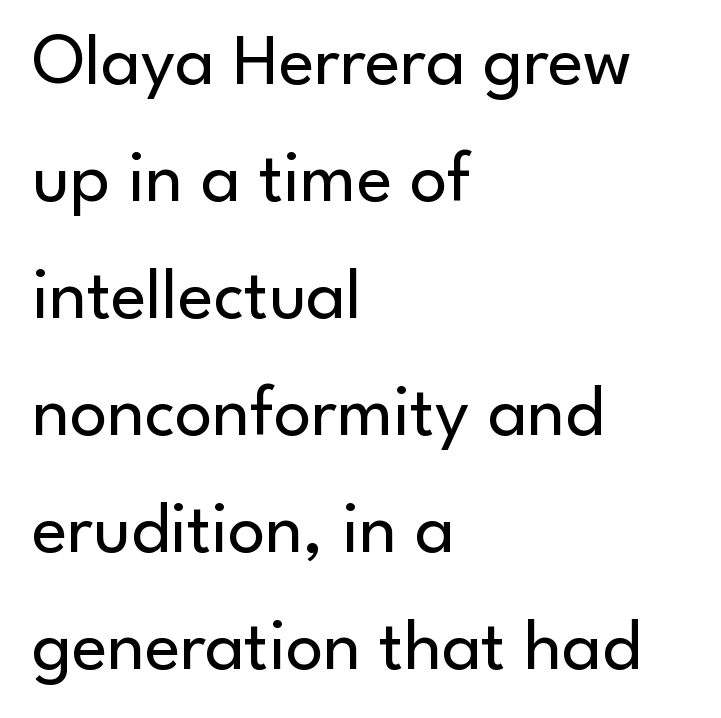
{"serif": "no", "italic": "no", "bold": "no", "weight": "regular", "width": "normal", "stroke_contrast": "low", "x_height": "small", "monospaced": "no", "underline": "no", "align": "left", "line_spacing": "normal", "line_spacing_ratio": 1.58, "letter_spacing": "normal", "letter_spacing_em": 0.0, "glyph_px": 74}
